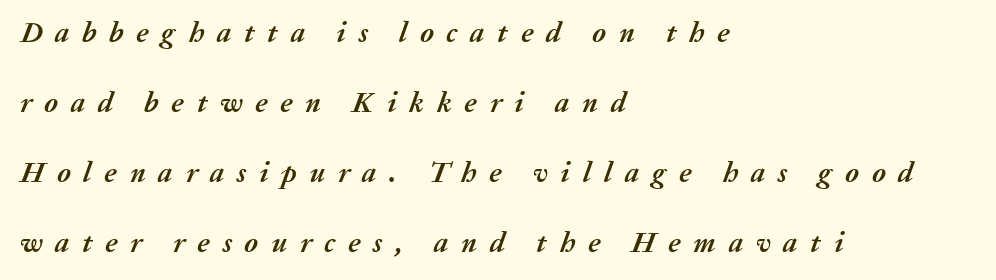
{"italic": "yes", "lean": "right", "slant_degrees": 20, "bold": "yes", "weight": "semibold", "width": "normal", "stroke_contrast": "medium", "x_height": "medium", "monospaced": "no", "underline": "no", "align": "left", "line_spacing": "loose", "line_spacing_ratio": 2.41, "letter_spacing": "wide", "letter_spacing_em": 0.44, "glyph_px": 29}
